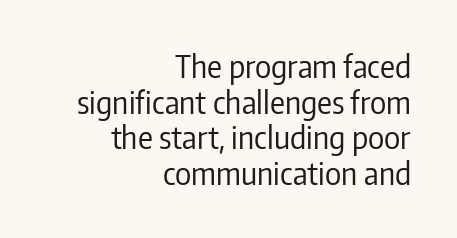
Q: Is the text bold? A: No.
Q: Is the text italic (slanted)? A: No, it is upright.
Q: Is the typeface a serif or a sans-serif typeface? A: Sans-serif.
Q: Is the text underlined? A: No.
Q: How is the paragraph aligned? A: Right-aligned.
Q: Is the spacing between letters normal or unusually wide? A: Normal.
Q: Is the spacing between lines tight, normal or loose? A: Tight.
Q: Width (condensed, normal, or wide)? A: Condensed.
Q: Stroke contrast? A: Low.
Q: x-height? A: Medium.
Q: Monospaced? A: No.
